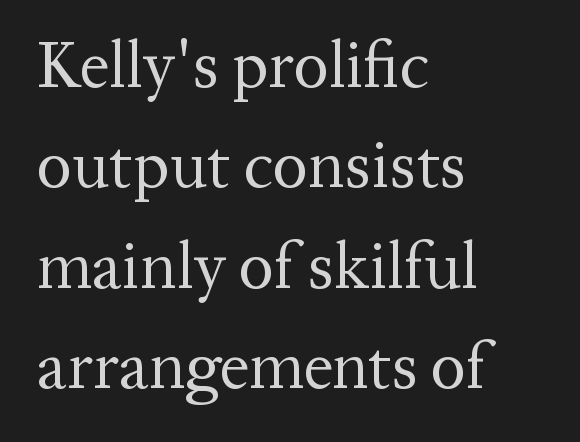
Q: Is the text bold? A: No.
Q: Is the text italic (slanted)? A: No, it is upright.
Q: Is the typeface a serif or a sans-serif typeface? A: Serif.
Q: Is the text underlined? A: No.
Q: How is the paragraph aligned? A: Left-aligned.
Q: Is the spacing between letters normal or unusually wide? A: Normal.
Q: Is the spacing between lines tight, normal or loose? A: Normal.
Q: Width (condensed, normal, or wide)? A: Normal.
Q: Stroke contrast? A: Medium.
Q: x-height? A: Medium.
Q: Monospaced? A: No.
